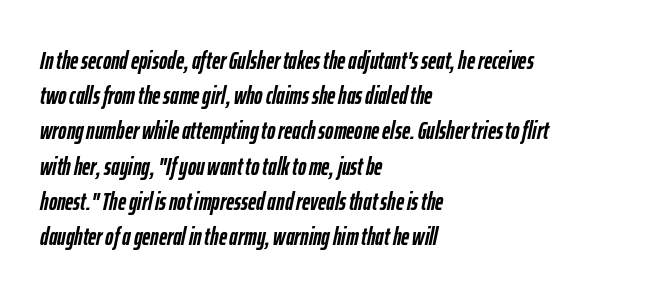
{"italic": "yes", "lean": "right", "slant_degrees": 12, "bold": "yes", "underline": "no", "align": "left", "line_spacing": "normal", "line_spacing_ratio": 1.41, "letter_spacing": "normal", "letter_spacing_em": 0.0, "glyph_px": 25}
